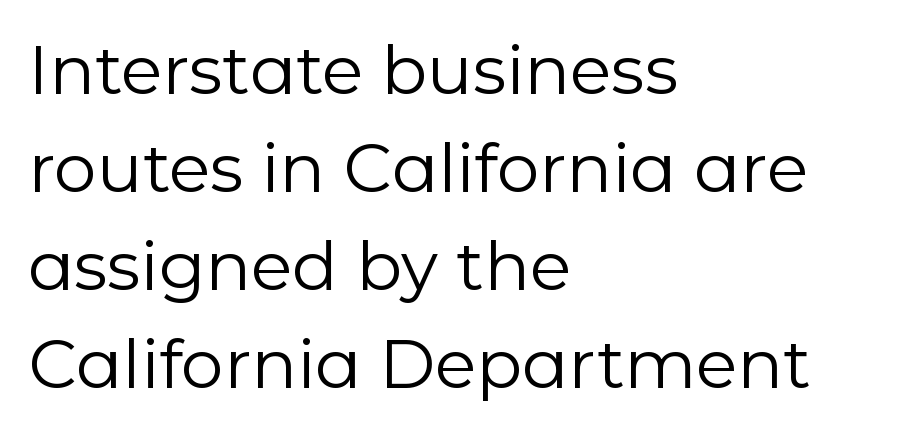
{"serif": "no", "italic": "no", "bold": "no", "weight": "regular", "width": "normal", "stroke_contrast": "low", "x_height": "medium", "monospaced": "no", "underline": "no", "align": "left", "line_spacing": "normal", "line_spacing_ratio": 1.44, "letter_spacing": "normal", "letter_spacing_em": 0.0, "glyph_px": 68}
